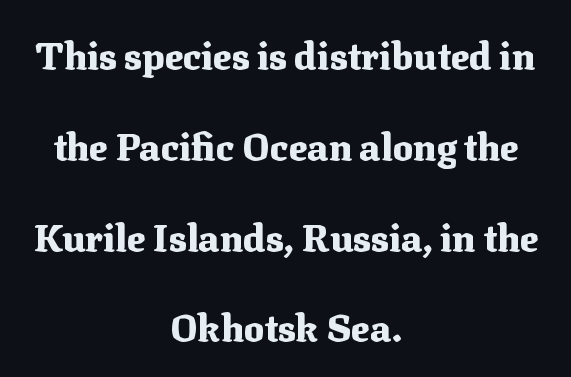
Q: Is the text bold? A: Yes.
Q: Is the text italic (slanted)? A: No, it is upright.
Q: Is the typeface a serif or a sans-serif typeface? A: Serif.
Q: Is the text underlined? A: No.
Q: How is the paragraph aligned? A: Centered.
Q: Is the spacing between letters normal or unusually wide? A: Normal.
Q: Is the spacing between lines tight, normal or loose? A: Loose.
Q: Width (condensed, normal, or wide)? A: Normal.
Q: Stroke contrast? A: Medium.
Q: x-height? A: Medium.
Q: Monospaced? A: No.
